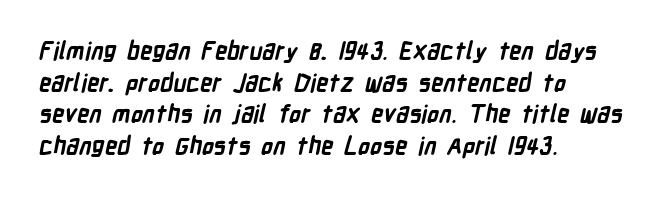
Q: Is the text bold? A: Yes.
Q: Is the text underlined? A: No.
Q: How is the paragraph aligned? A: Left-aligned.
Q: Is the spacing between letters normal or unusually wide? A: Normal.
Q: Is the spacing between lines tight, normal or loose? A: Normal.
